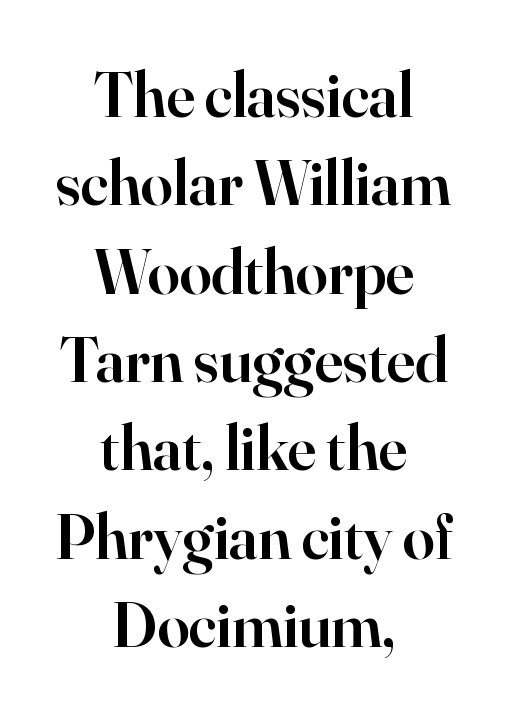
{"serif": "yes", "italic": "no", "bold": "semi", "weight": "semibold", "width": "normal", "stroke_contrast": "high", "x_height": "small", "monospaced": "no", "underline": "no", "align": "center", "line_spacing": "normal", "line_spacing_ratio": 1.38, "letter_spacing": "normal", "letter_spacing_em": 0.0, "glyph_px": 64}
